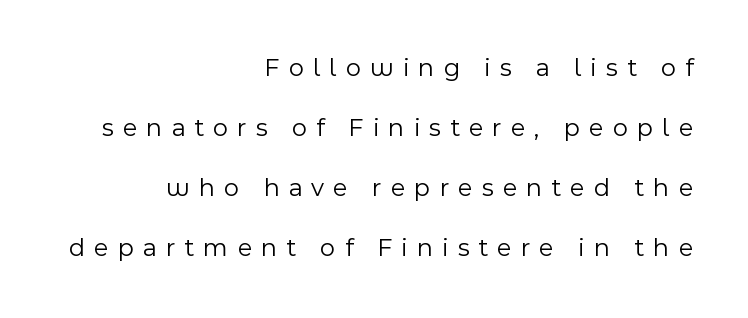
The image shows 26 px text type, upright; set right-aligned, loose line spacing (2.31x), unusually wide letter spacing (+0.35 em), not underlined.
